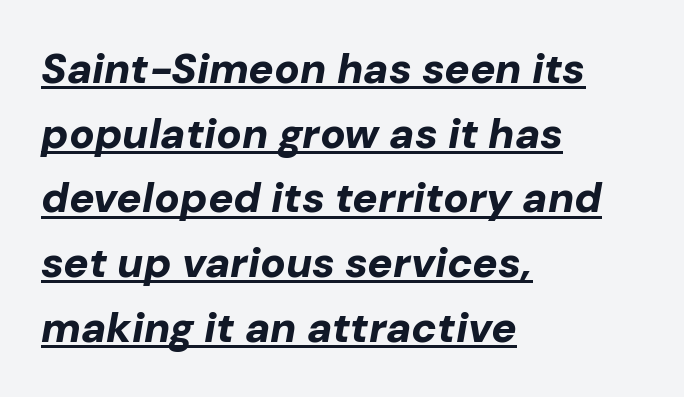
Q: Is the text bold? A: Yes.
Q: Is the text italic (slanted)? A: Yes, it leans right by about 10 degrees.
Q: Is the text underlined? A: Yes.
Q: How is the paragraph aligned? A: Left-aligned.
Q: Is the spacing between letters normal or unusually wide? A: Normal.
Q: Is the spacing between lines tight, normal or loose? A: Normal.
Q: Width (condensed, normal, or wide)? A: Normal.
Q: Stroke contrast? A: Low.
Q: x-height? A: Medium.
Q: Monospaced? A: No.
